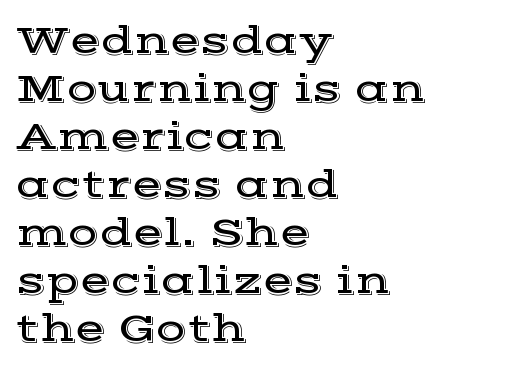
Quick note: not italic, upright. Varying glyph widths throughout — classic text-font behaviour. The rendering keeps characters at their native spacing. Underlining? Definitely not there.
